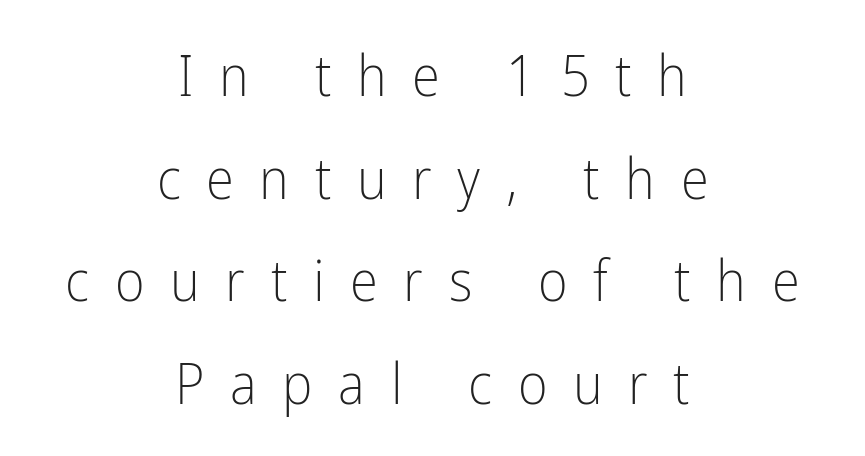
Character widths vary here, with narrow letters taking less room than wide ones. To sum up the face: it is a sans, with no serifs. This rendering features lettering with no underline. Italic: no, the glyphs are upright roman. If you folded the block vertically in half, each line would mirror itself in length.
